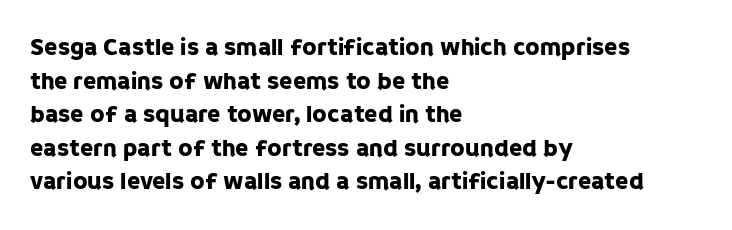
The image shows 24 px text type, upright; set left-aligned, normal line spacing (1.4x), normal letter spacing, not underlined.
